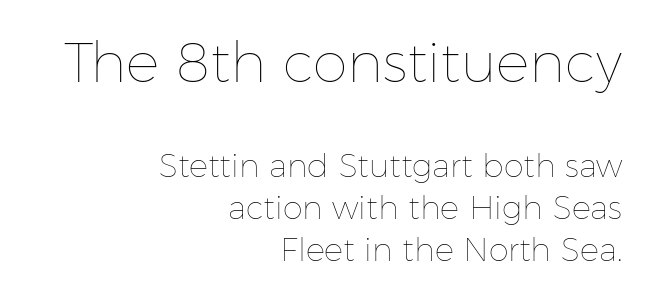
The image shows 56 px thin type, upright; set right-aligned, normal line spacing (1.32x), normal letter spacing, not underlined; the first (top) block is 1.75x larger; low stroke contrast and a medium x-height.
